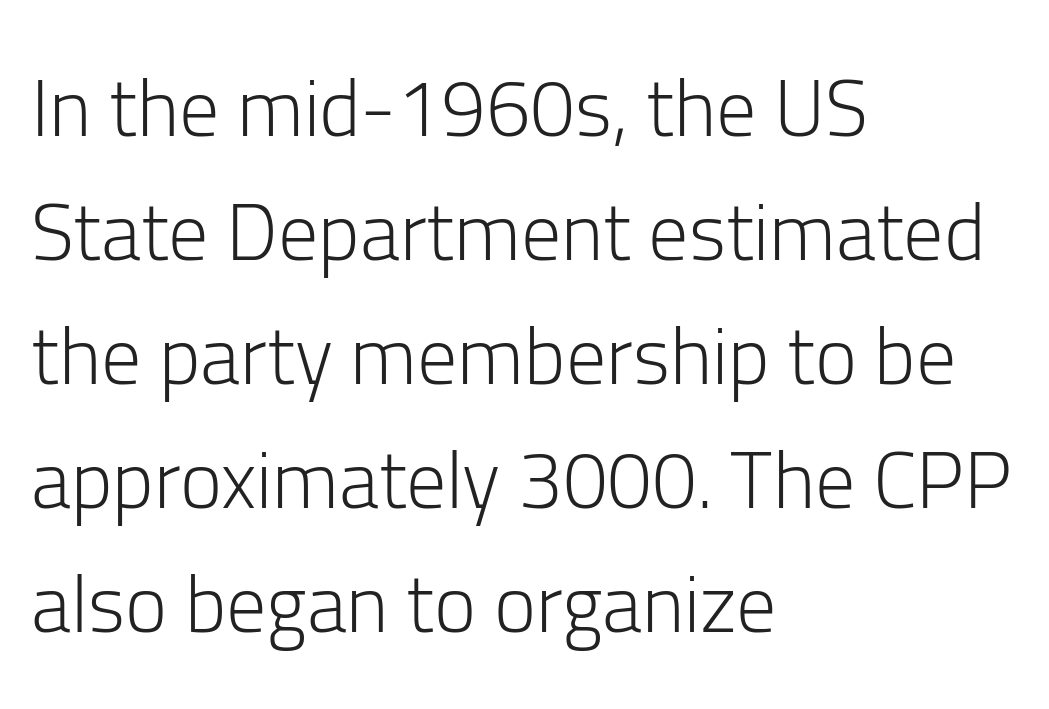
Here the glyphs are tracked normally, forming tight word shapes. Each row of text sits above clean, open space. No feet cap the strokes, marking this as sans-serif type. A typesetter would call this proportional, since set widths differ per character. Short and long lines alike share a common starting point at left.
